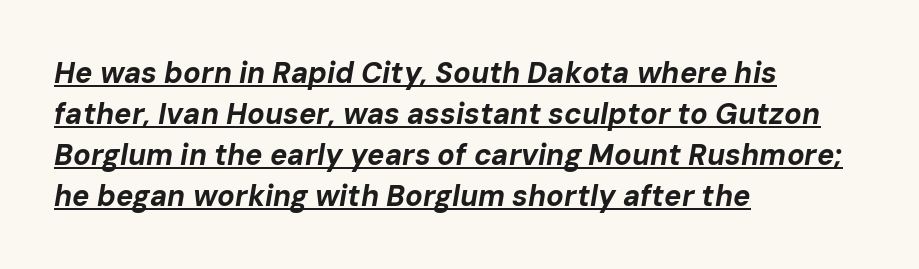
The image shows 29 px bold type, italic (leaning right); set left-aligned, normal line spacing (1.41x), normal letter spacing, underlined; low stroke contrast and a medium x-height.
